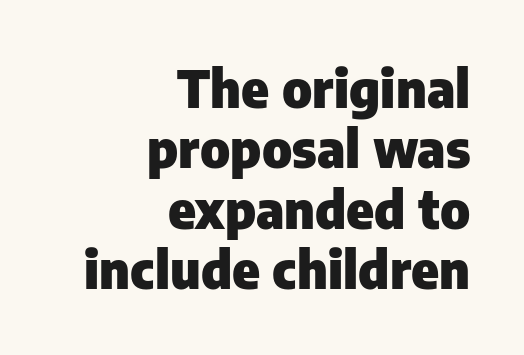
Q: Is the text bold? A: Yes.
Q: Is the text italic (slanted)? A: No, it is upright.
Q: Is the typeface a serif or a sans-serif typeface? A: Sans-serif.
Q: Is the text underlined? A: No.
Q: How is the paragraph aligned? A: Right-aligned.
Q: Is the spacing between letters normal or unusually wide? A: Normal.
Q: Width (condensed, normal, or wide)? A: Normal.
Q: Stroke contrast? A: Low.
Q: x-height? A: Medium.
Q: Monospaced? A: No.
